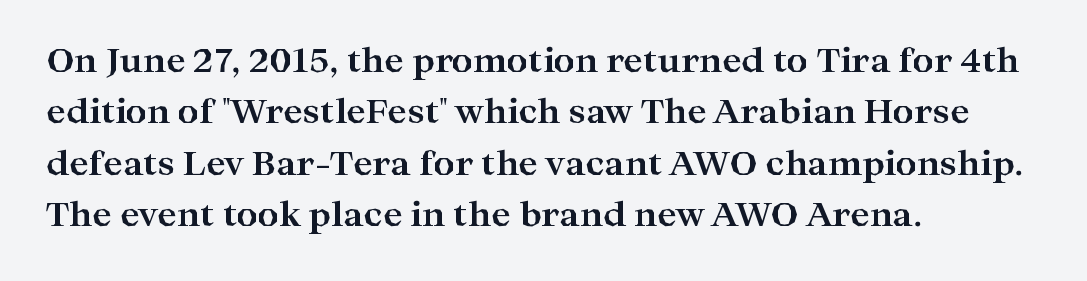
{"serif": "yes", "italic": "no", "bold": "yes", "weight": "bold", "width": "wide", "stroke_contrast": "high", "x_height": "medium", "monospaced": "no", "underline": "no", "align": "left", "line_spacing": "normal", "line_spacing_ratio": 1.56, "letter_spacing": "normal", "letter_spacing_em": 0.0, "glyph_px": 33}
